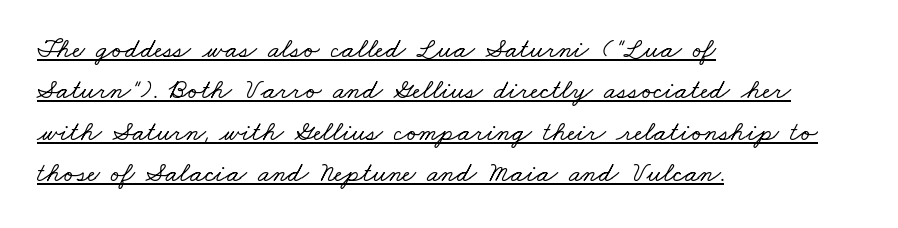
{"serif": "yes", "width": "wide", "stroke_contrast": "low", "x_height": "small", "monospaced": "no", "underline": "yes", "align": "left", "line_spacing": "normal", "line_spacing_ratio": 1.48, "letter_spacing": "normal", "letter_spacing_em": 0.0, "glyph_px": 28}
